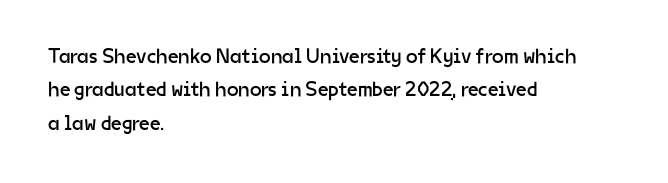
{"italic": "no", "bold": "no", "underline": "no", "align": "left", "line_spacing": "normal", "line_spacing_ratio": 1.59, "letter_spacing": "normal", "letter_spacing_em": 0.0, "glyph_px": 21}
